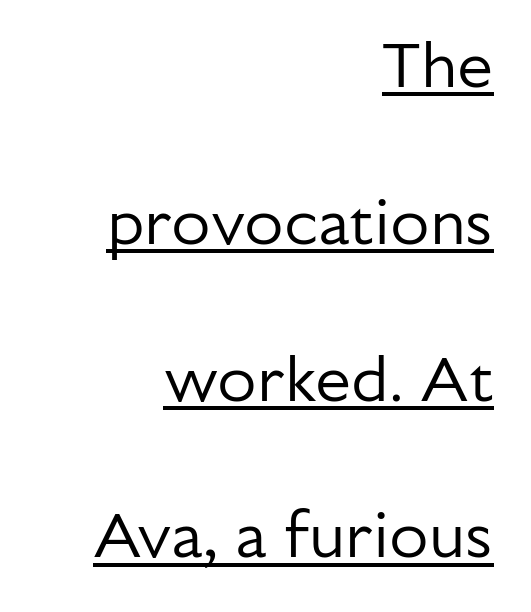
{"serif": "no", "italic": "no", "bold": "no", "weight": "regular", "width": "normal", "stroke_contrast": "low", "x_height": "medium", "monospaced": "no", "underline": "yes", "align": "right", "line_spacing": "loose", "line_spacing_ratio": 2.45, "letter_spacing": "normal", "letter_spacing_em": 0.0, "glyph_px": 64}
